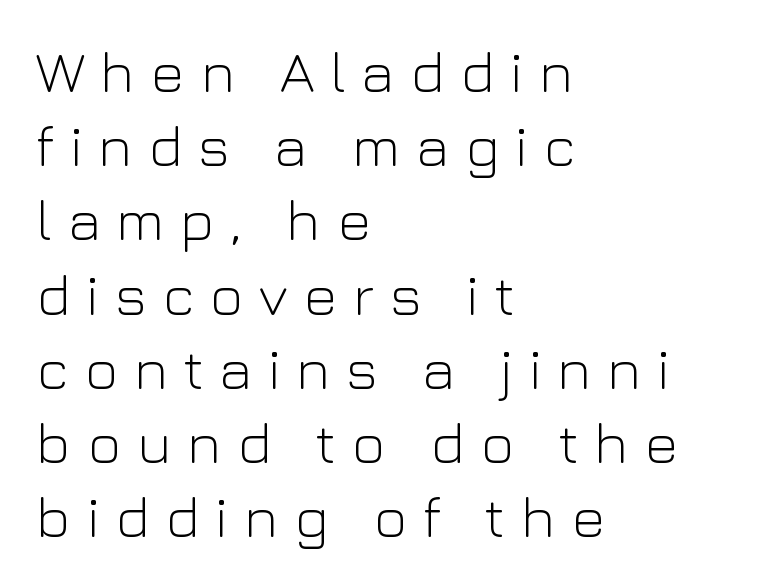
The image shows 58 px light sans-serif type, upright; set left-aligned, normal line spacing (1.28x), unusually wide letter spacing (+0.27 em), not underlined; low stroke contrast and a medium x-height.
